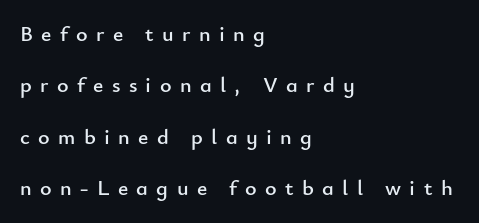
Q: Is the text italic (slanted)? A: No, it is upright.
Q: Is the text underlined? A: No.
Q: How is the paragraph aligned? A: Left-aligned.
Q: Is the spacing between letters normal or unusually wide? A: Unusually wide.
Q: Is the spacing between lines tight, normal or loose? A: Loose.
